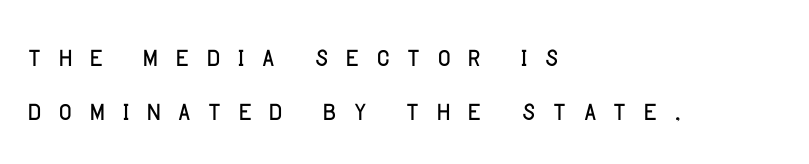
The image shows 36 px light sans-serif type, upright; set left-aligned, normal line spacing (1.49x), unusually wide letter spacing (+0.39 em), not underlined; low stroke contrast and a large x-height.
